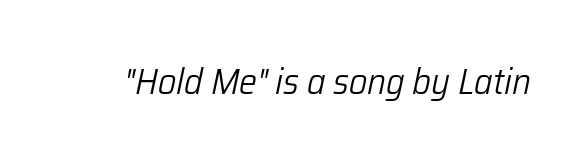
Q: Is the text bold? A: No.
Q: Is the text italic (slanted)? A: Yes, it leans right by about 12 degrees.
Q: Is the text underlined? A: No.
Q: Is the spacing between letters normal or unusually wide? A: Normal.
Q: Width (condensed, normal, or wide)? A: Normal.
Q: Stroke contrast? A: Low.
Q: x-height? A: Medium.
Q: Monospaced? A: No.
